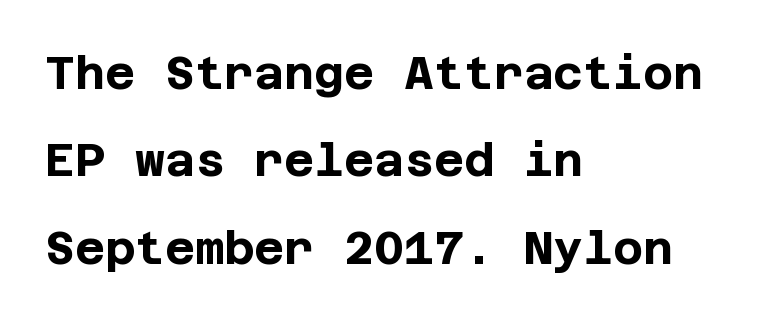
Q: Is the text bold? A: Yes.
Q: Is the text italic (slanted)? A: No, it is upright.
Q: Is the typeface a serif or a sans-serif typeface? A: Sans-serif.
Q: Is the text underlined? A: No.
Q: How is the paragraph aligned? A: Left-aligned.
Q: Is the spacing between letters normal or unusually wide? A: Normal.
Q: Is the spacing between lines tight, normal or loose? A: Loose.
Q: Width (condensed, normal, or wide)? A: Normal.
Q: Stroke contrast? A: Low.
Q: x-height? A: Large.
